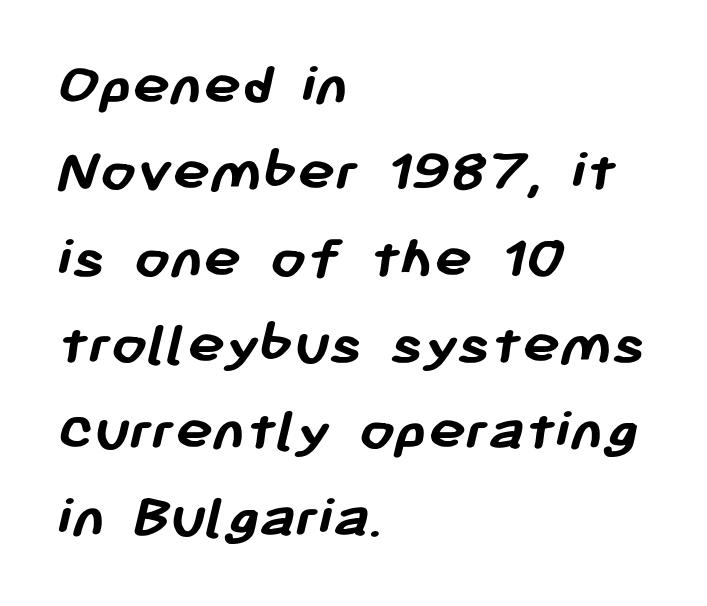
Observe the ordinary spacing: letters are neighbours, not strangers. You could not count columns in this text — the font is proportionally spaced. The passage shown stacks its lines at a standard gap. These lines are set flush left with a ragged right edge. Bare-footed words on every line.
